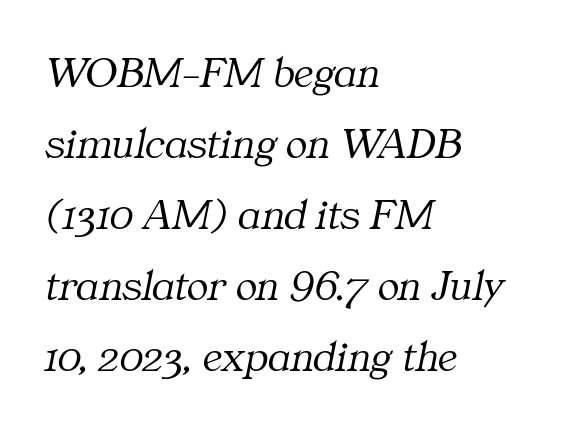
Q: Is the text bold? A: No.
Q: Is the text italic (slanted)? A: Yes, it leans right by about 11 degrees.
Q: Is the typeface a serif or a sans-serif typeface? A: Serif.
Q: Is the text underlined? A: No.
Q: How is the paragraph aligned? A: Left-aligned.
Q: Is the spacing between letters normal or unusually wide? A: Normal.
Q: Is the spacing between lines tight, normal or loose? A: Normal.
Q: Width (condensed, normal, or wide)? A: Normal.
Q: Stroke contrast? A: Medium.
Q: x-height? A: Medium.
Q: Monospaced? A: No.
